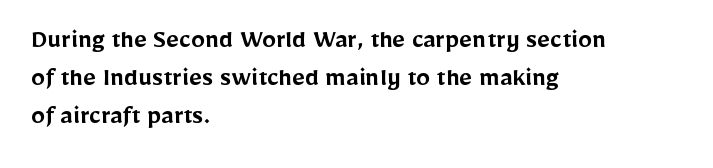
The image shows 28 px semibold sans-serif type, upright; set left-aligned, normal line spacing (1.36x), normal letter spacing, not underlined; low stroke contrast and a medium x-height.
